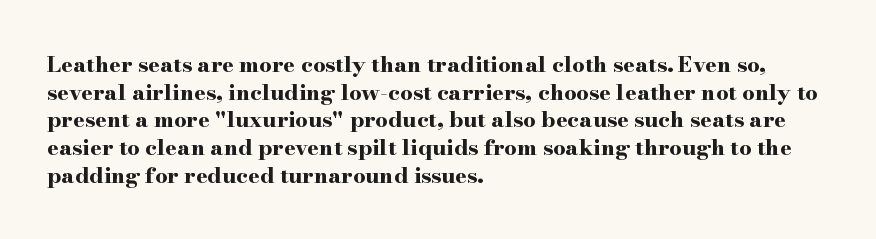
Q: Is the text bold? A: Yes.
Q: Is the text italic (slanted)? A: No, it is upright.
Q: Is the text underlined? A: No.
Q: How is the paragraph aligned? A: Left-aligned.
Q: Is the spacing between letters normal or unusually wide? A: Normal.
Q: Is the spacing between lines tight, normal or loose? A: Normal.
